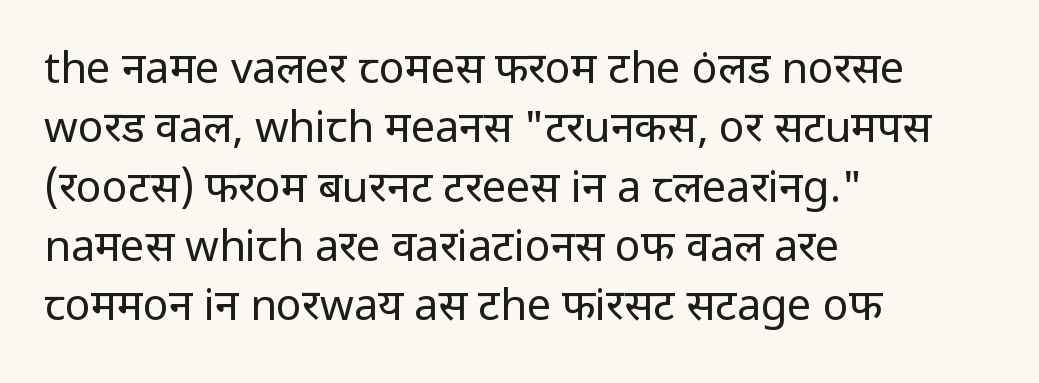
Q: Is the text bold? A: No.
Q: Is the text italic (slanted)? A: No, it is upright.
Q: Is the typeface a serif or a sans-serif typeface? A: Sans-serif.
Q: Is the text underlined? A: No.
Q: How is the paragraph aligned? A: Left-aligned.
Q: Is the spacing between letters normal or unusually wide? A: Normal.
Q: Is the spacing between lines tight, normal or loose? A: Normal.
Q: Width (condensed, normal, or wide)? A: Normal.
Q: Stroke contrast? A: Low.
Q: x-height? A: Medium.
Q: Monospaced? A: No.
